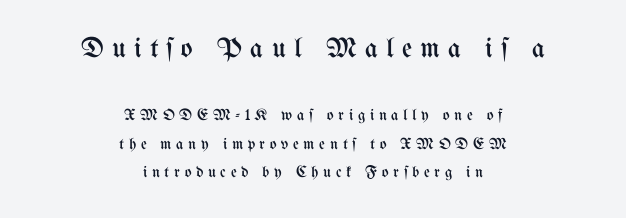
Q: Is the text bold? A: No.
Q: Is the text italic (slanted)? A: No, it is upright.
Q: Is the text underlined? A: No.
Q: How is the paragraph aligned? A: Centered.
Q: Is the spacing between letters normal or unusually wide? A: Unusually wide.
Q: Which block of text is set in a larger size, the first (top) or the second (bottom)? A: The first (top) one.
Q: Width (condensed, normal, or wide)? A: Condensed.
Q: Stroke contrast? A: Medium.
Q: x-height? A: Medium.
Q: Monospaced? A: No.
